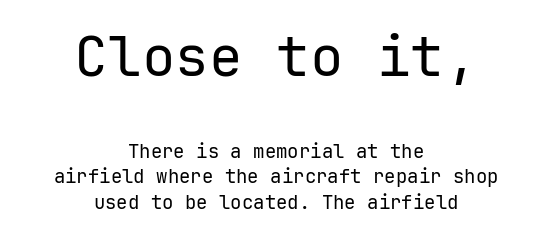
Default kerning and tracking; the words read as compact shapes. The typeface chosen for these lines omits serifs. The passage shown is not bold in any degree. Vertical strokes here are truly vertical.
